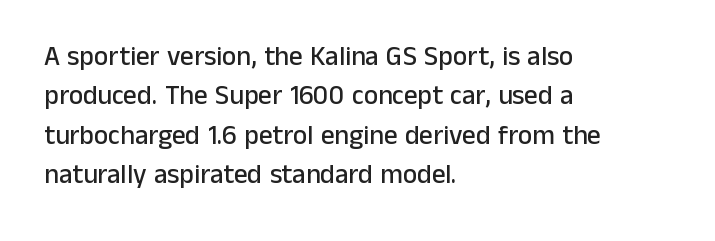
{"italic": "no", "underline": "no", "align": "left", "line_spacing": "normal", "line_spacing_ratio": 1.46, "letter_spacing": "normal", "letter_spacing_em": 0.0, "glyph_px": 27}
